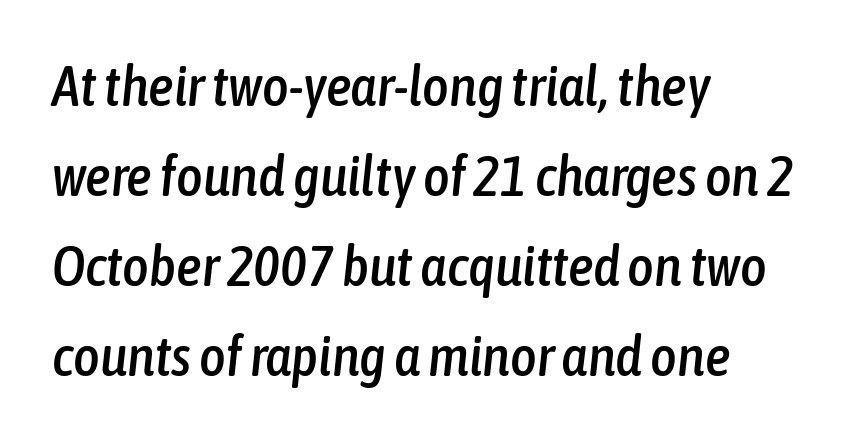
Notice how descenders clear the ascenders below comfortably — that's standard leading. When letters slant like this, we call the style italic. Each word holds together tightly as a unit, with standard inter-letter gaps. The face used here is proportionally spaced, like ordinary book or web type. The rendering anchors every line to the left-hand side. The strip under each line holds only bare page.
